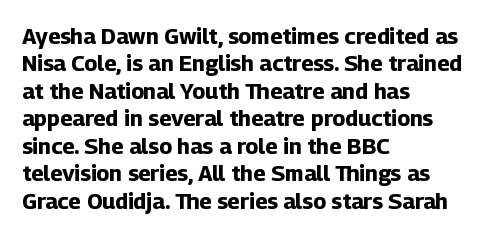
The image shows 22 px bold type, upright; set left-aligned, normal line spacing (1.25x), normal letter spacing, not underlined.
